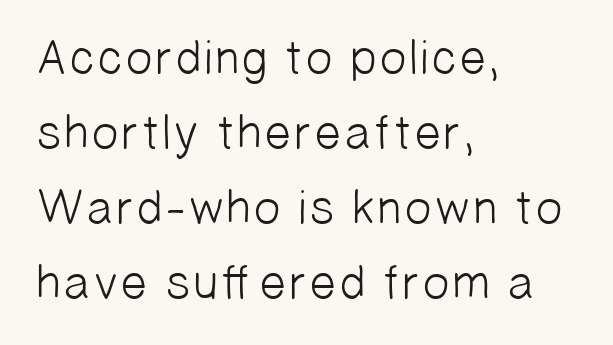
The image shows 49 px light sans-serif type; set left-aligned, normal line spacing (1.53x), normal letter spacing, not underlined; low stroke contrast and a medium x-height.
